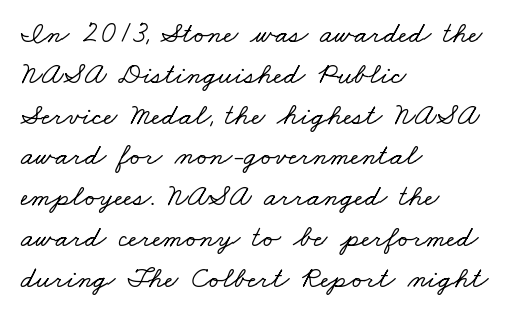
{"serif": "yes", "width": "wide", "stroke_contrast": "low", "x_height": "small", "monospaced": "no", "underline": "no", "align": "left", "line_spacing": "normal", "line_spacing_ratio": 1.36, "letter_spacing": "normal", "letter_spacing_em": 0.0, "glyph_px": 30}
